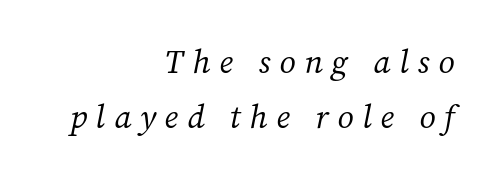
Q: Is the text bold? A: No.
Q: Is the text italic (slanted)? A: Yes, it leans right by about 12 degrees.
Q: Is the typeface a serif or a sans-serif typeface? A: Serif.
Q: Is the text underlined? A: No.
Q: How is the paragraph aligned? A: Right-aligned.
Q: Is the spacing between letters normal or unusually wide? A: Unusually wide.
Q: Is the spacing between lines tight, normal or loose? A: Normal.
Q: Width (condensed, normal, or wide)? A: Normal.
Q: Stroke contrast? A: Medium.
Q: x-height? A: Medium.
Q: Monospaced? A: No.
